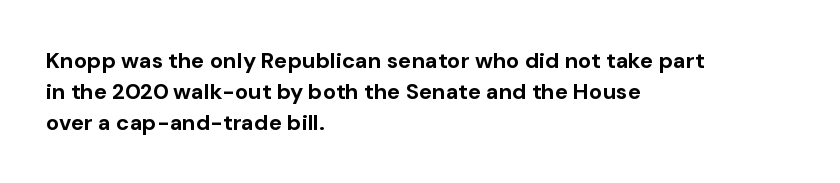
Q: Is the text bold? A: Yes.
Q: Is the text italic (slanted)? A: No, it is upright.
Q: Is the text underlined? A: No.
Q: How is the paragraph aligned? A: Left-aligned.
Q: Is the spacing between letters normal or unusually wide? A: Normal.
Q: Is the spacing between lines tight, normal or loose? A: Normal.
